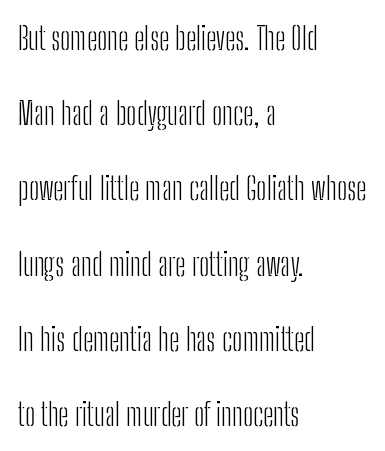
Posture: upright roman. Reading down the column, the eye jumps a long way to each next line. The text was rendered using a sans face with plain stroke endings. The typesetter chose a ragged-right arrangement here.
